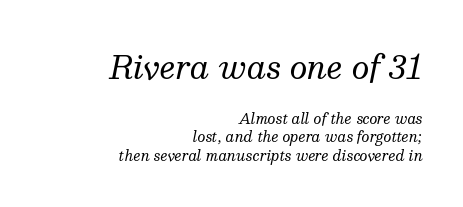
The image shows 31 px regular-weight serif type, italic (leaning right); set right-aligned, normal line spacing (1.32x), normal letter spacing, not underlined; the first (top) block is 2.21x larger; medium stroke contrast and a medium x-height.
